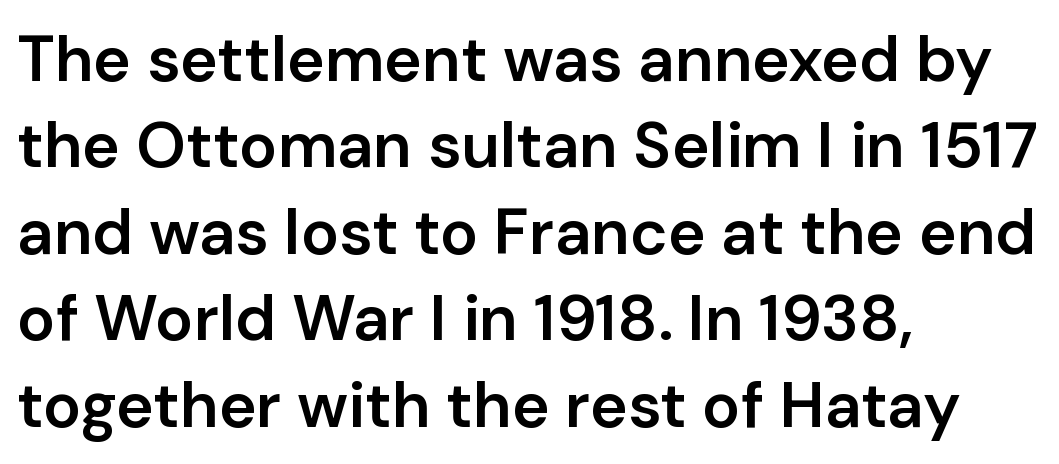
The image shows 64 px semibold sans-serif type, upright; set left-aligned, normal line spacing (1.35x), normal letter spacing, not underlined; low stroke contrast and a medium x-height.
